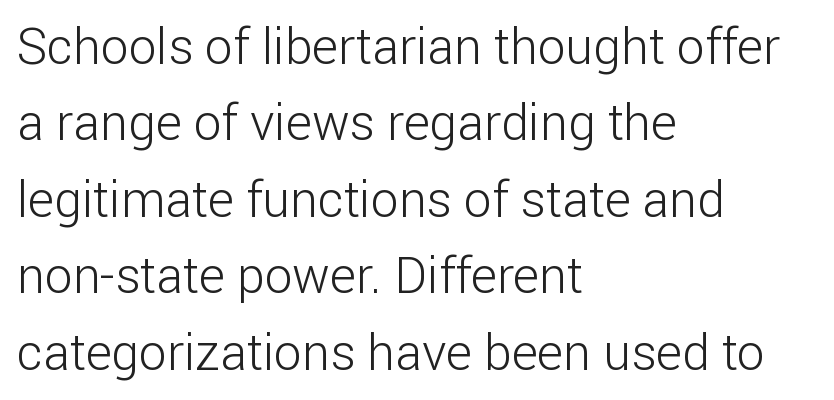
The image shows 50 px light sans-serif type, upright; set left-aligned, normal line spacing (1.53x), normal letter spacing, not underlined; low stroke contrast and a medium x-height.
